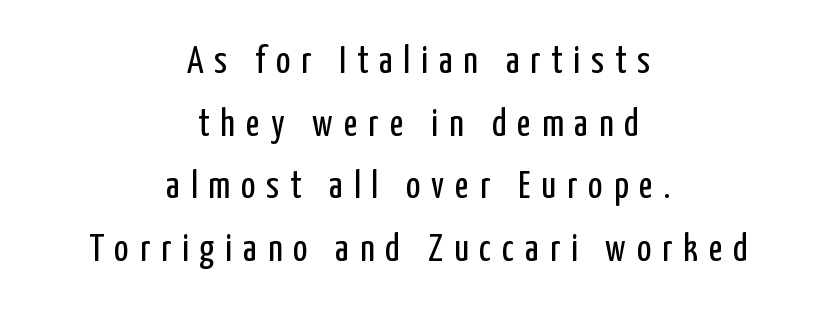
{"serif": "no", "italic": "no", "bold": "no", "weight": "regular", "width": "condensed", "stroke_contrast": "low", "x_height": "medium", "monospaced": "no", "underline": "no", "align": "center", "line_spacing": "normal", "line_spacing_ratio": 1.65, "letter_spacing": "wide", "letter_spacing_em": 0.29, "glyph_px": 38}
